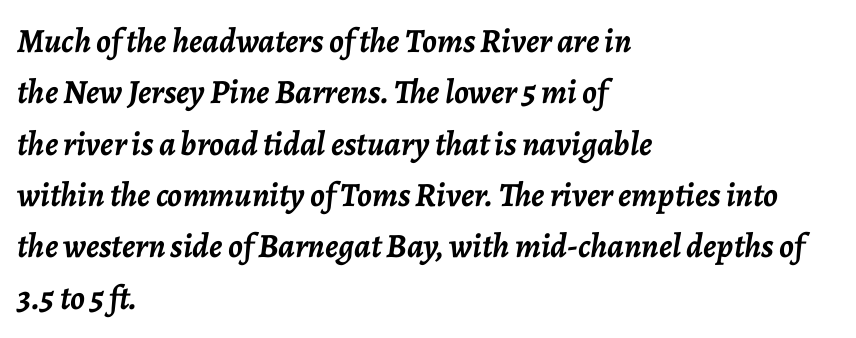
{"italic": "yes", "lean": "right", "slant_degrees": 7, "bold": "yes", "weight": "semibold", "width": "normal", "stroke_contrast": "low", "x_height": "medium", "monospaced": "no", "underline": "no", "align": "left", "line_spacing": "normal", "line_spacing_ratio": 1.51, "letter_spacing": "normal", "letter_spacing_em": 0.0, "glyph_px": 34}
